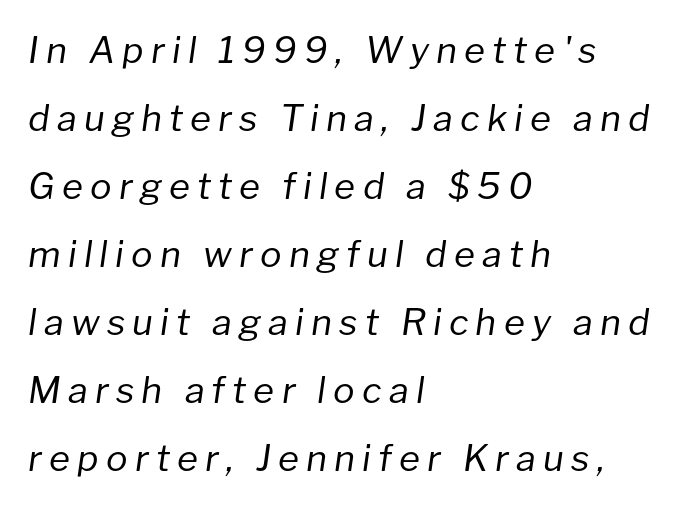
{"italic": "yes", "lean": "right", "slant_degrees": 8, "bold": "no", "weight": "regular", "width": "normal", "stroke_contrast": "low", "x_height": "medium", "monospaced": "no", "underline": "no", "align": "left", "line_spacing_ratio": 1.89, "letter_spacing": "wide", "letter_spacing_em": 0.2, "glyph_px": 36}
